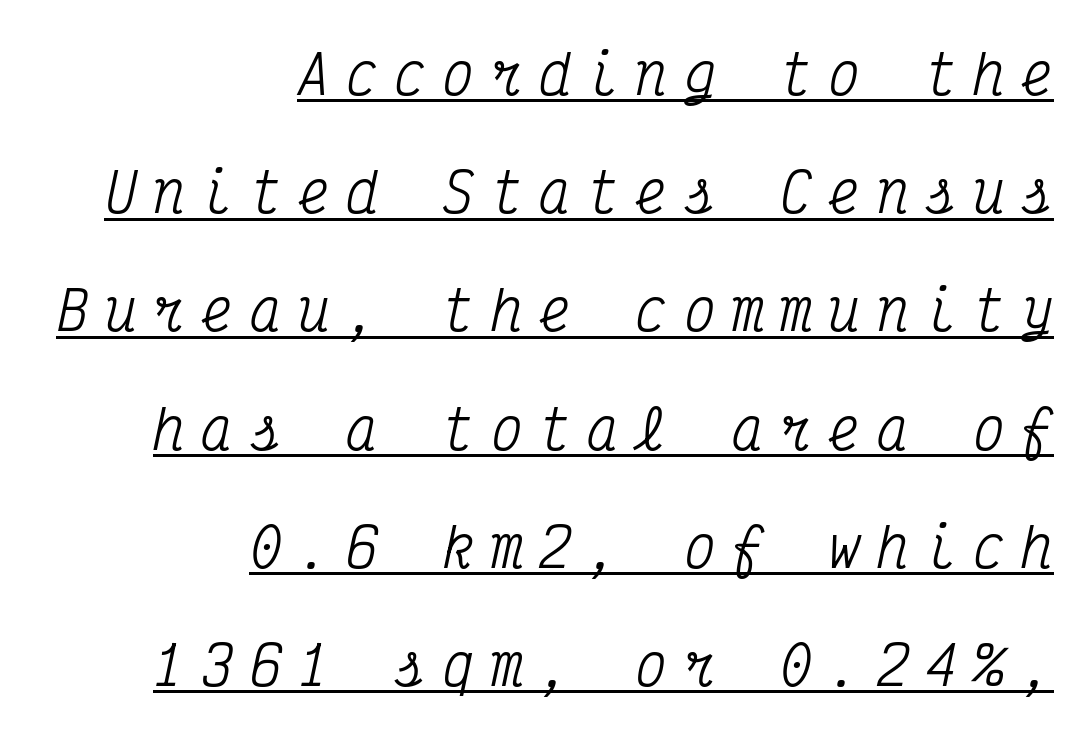
Fixed-width glyphs throughout — classic coding-font behaviour. The glyphs are accompanied by a horizontal stroke just below them. Here the glyphs are tracked loosely, breaking word shapes into spaced letters. Students, observe: this is what heavily led, spacious text looks like.
